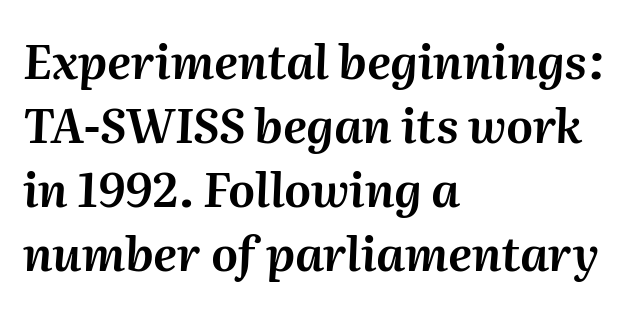
{"italic": "yes", "lean": "right", "slant_degrees": 2, "width": "normal", "stroke_contrast": "medium", "x_height": "medium", "monospaced": "no", "underline": "no", "align": "left", "line_spacing": "normal", "line_spacing_ratio": 1.36, "letter_spacing": "normal", "letter_spacing_em": 0.0, "glyph_px": 47}
